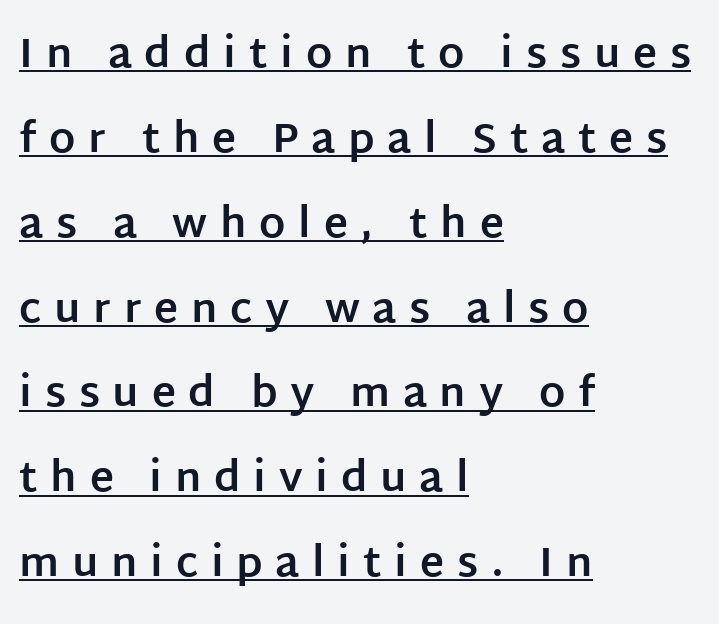
Q: Is the text bold? A: Yes.
Q: Is the text italic (slanted)? A: No, it is upright.
Q: Is the typeface a serif or a sans-serif typeface? A: Sans-serif.
Q: Is the text underlined? A: Yes.
Q: How is the paragraph aligned? A: Left-aligned.
Q: Is the spacing between letters normal or unusually wide? A: Unusually wide.
Q: Is the spacing between lines tight, normal or loose? A: Loose.
Q: Width (condensed, normal, or wide)? A: Normal.
Q: Stroke contrast? A: Low.
Q: x-height? A: Large.
Q: Monospaced? A: No.
